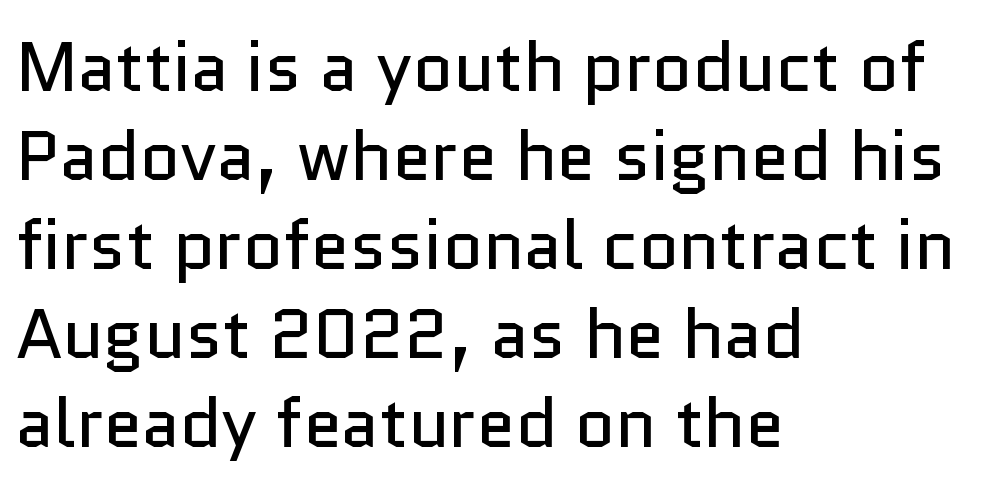
{"serif": "no", "italic": "no", "bold": "no", "weight": "regular", "width": "normal", "stroke_contrast": "low", "x_height": "medium", "monospaced": "no", "underline": "no", "align": "left", "line_spacing": "normal", "line_spacing_ratio": 1.27, "letter_spacing": "normal", "letter_spacing_em": 0.0, "glyph_px": 70}
